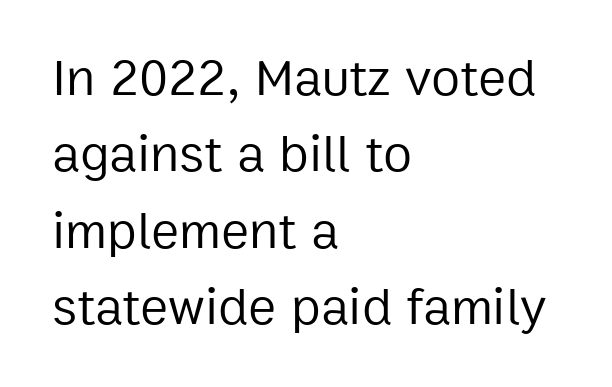
{"serif": "no", "italic": "no", "bold": "no", "weight": "regular", "width": "normal", "stroke_contrast": "low", "x_height": "medium", "monospaced": "no", "underline": "no", "align": "left", "line_spacing": "normal", "line_spacing_ratio": 1.44, "letter_spacing": "normal", "letter_spacing_em": 0.0, "glyph_px": 53}
